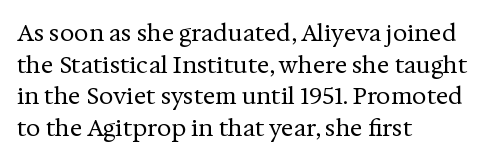
The image shows 23 px text type, upright; set left-aligned, normal line spacing (1.38x), normal letter spacing, not underlined.
